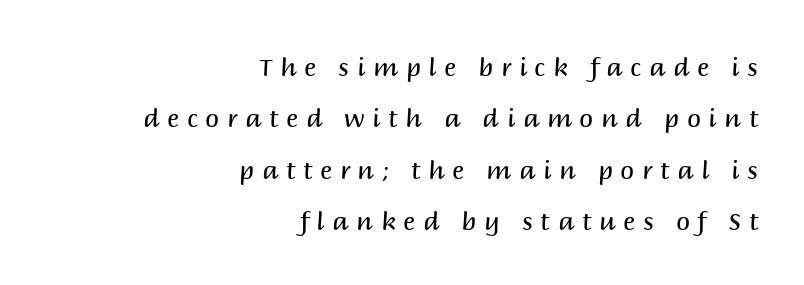
Q: Is the text bold? A: No.
Q: Is the text italic (slanted)? A: Yes.
Q: Is the text underlined? A: No.
Q: How is the paragraph aligned? A: Right-aligned.
Q: Is the spacing between letters normal or unusually wide? A: Unusually wide.
Q: Is the spacing between lines tight, normal or loose? A: Loose.
